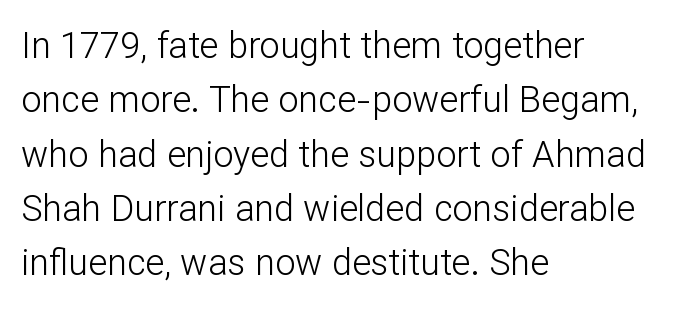
Q: Is the text bold? A: No.
Q: Is the text italic (slanted)? A: No, it is upright.
Q: Is the typeface a serif or a sans-serif typeface? A: Sans-serif.
Q: Is the text underlined? A: No.
Q: How is the paragraph aligned? A: Left-aligned.
Q: Is the spacing between letters normal or unusually wide? A: Normal.
Q: Is the spacing between lines tight, normal or loose? A: Normal.
Q: Width (condensed, normal, or wide)? A: Normal.
Q: Stroke contrast? A: Low.
Q: x-height? A: Medium.
Q: Monospaced? A: No.
